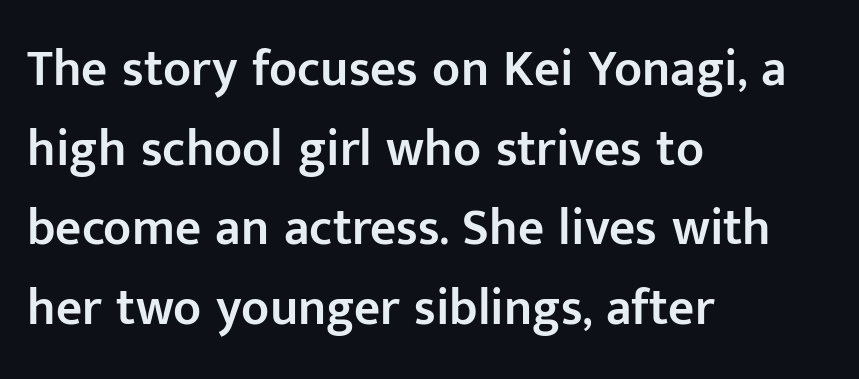
Q: Is the text bold? A: Semi-bold.
Q: Is the text italic (slanted)? A: No, it is upright.
Q: Is the typeface a serif or a sans-serif typeface? A: Sans-serif.
Q: Is the text underlined? A: No.
Q: How is the paragraph aligned? A: Left-aligned.
Q: Is the spacing between letters normal or unusually wide? A: Normal.
Q: Is the spacing between lines tight, normal or loose? A: Normal.
Q: Width (condensed, normal, or wide)? A: Normal.
Q: Stroke contrast? A: Low.
Q: x-height? A: Medium.
Q: Monospaced? A: No.
